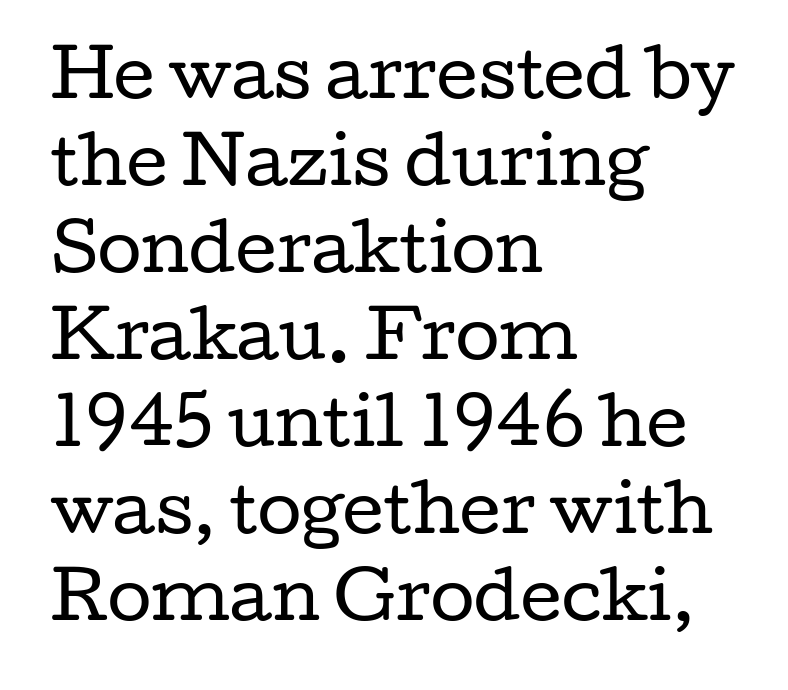
Q: Is the text bold? A: No.
Q: Is the text italic (slanted)? A: No, it is upright.
Q: Is the typeface a serif or a sans-serif typeface? A: Serif.
Q: Is the text underlined? A: No.
Q: How is the paragraph aligned? A: Left-aligned.
Q: Is the spacing between letters normal or unusually wide? A: Normal.
Q: Is the spacing between lines tight, normal or loose? A: Normal.
Q: Width (condensed, normal, or wide)? A: Wide.
Q: Stroke contrast? A: Low.
Q: x-height? A: Medium.
Q: Monospaced? A: No.
